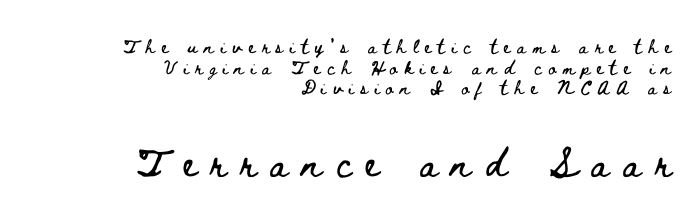
Line endings align vertically; line beginnings do not. Successive baselines arrive quickly, one right under another. Tracking value appears strongly positive — letters spread wide. Quick note: underline off.
